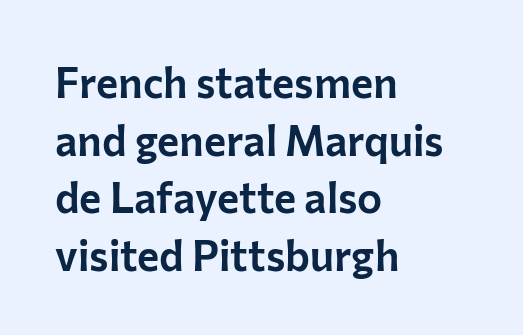
Q: Is the text italic (slanted)? A: No, it is upright.
Q: Is the typeface a serif or a sans-serif typeface? A: Sans-serif.
Q: Is the text underlined? A: No.
Q: How is the paragraph aligned? A: Left-aligned.
Q: Is the spacing between letters normal or unusually wide? A: Normal.
Q: Is the spacing between lines tight, normal or loose? A: Normal.
Q: Width (condensed, normal, or wide)? A: Normal.
Q: Stroke contrast? A: Low.
Q: x-height? A: Medium.
Q: Monospaced? A: No.
